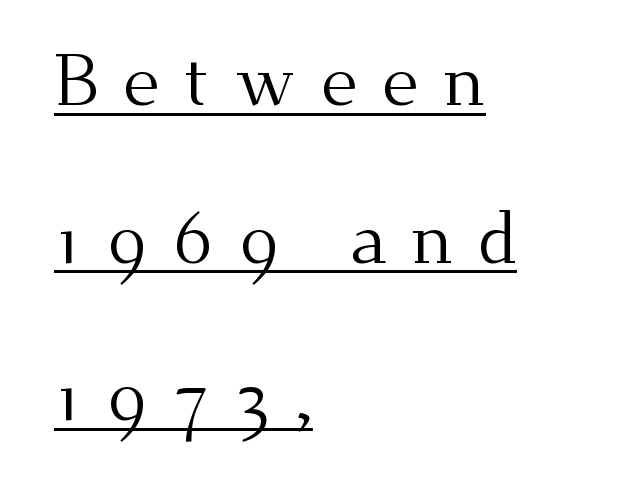
Q: Is the text bold? A: No.
Q: Is the text italic (slanted)? A: No, it is upright.
Q: Is the typeface a serif or a sans-serif typeface? A: Serif.
Q: Is the text underlined? A: Yes.
Q: How is the paragraph aligned? A: Left-aligned.
Q: Is the spacing between letters normal or unusually wide? A: Unusually wide.
Q: Is the spacing between lines tight, normal or loose? A: Loose.
Q: Width (condensed, normal, or wide)? A: Normal.
Q: Stroke contrast? A: Medium.
Q: x-height? A: Small.
Q: Monospaced? A: No.
